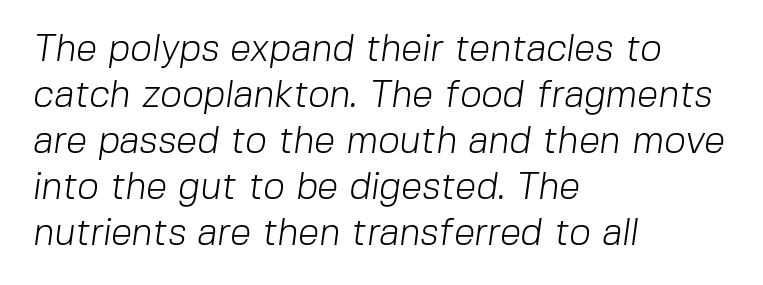
Horizontally, the lines are justified to the leading edge only. Weight: in the light-to-regular range. Proportional: the letters do not fall into vertical columns. Spacing between characters is what you'd get straight out of the box. A typesetter would label this face a sans.
